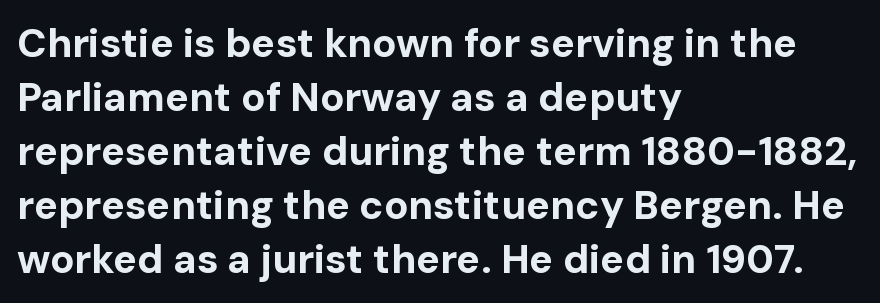
The image shows 40 px bold sans-serif type, upright; set left-aligned, normal line spacing (1.35x), normal letter spacing, not underlined; low stroke contrast and a medium x-height.
